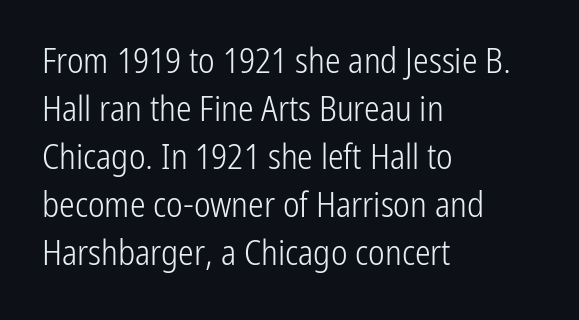
{"serif": "no", "italic": "no", "bold": "no", "weight": "light", "width": "condensed", "stroke_contrast": "low", "x_height": "medium", "monospaced": "no", "underline": "no", "align": "left", "line_spacing": "normal", "line_spacing_ratio": 1.37, "letter_spacing": "normal", "letter_spacing_em": 0.0, "glyph_px": 35}
